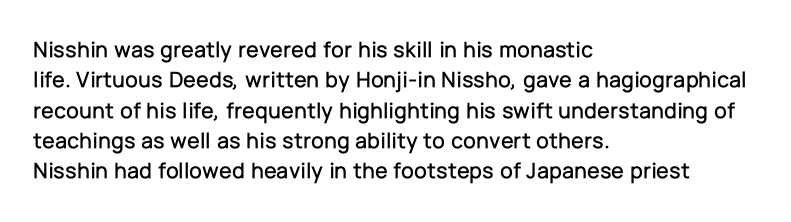
The face used here is rendered with its standard letterfit. These lines are set flush left with a ragged right edge. The glyphs are unaccompanied by any horizontal stroke below them. Normally led — the rows are evenly, conventionally spaced. Do the letters lean? They stand straight.
